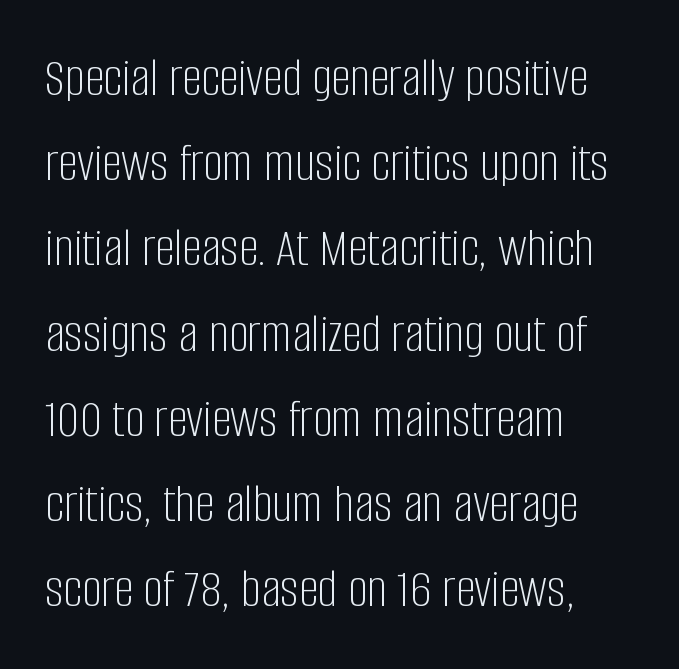
{"serif": "no", "italic": "no", "bold": "no", "weight": "light", "width": "condensed", "stroke_contrast": "low", "x_height": "large", "monospaced": "no", "underline": "no", "align": "left", "line_spacing": "normal", "line_spacing_ratio": 1.55, "letter_spacing": "normal", "letter_spacing_em": 0.0, "glyph_px": 55}
